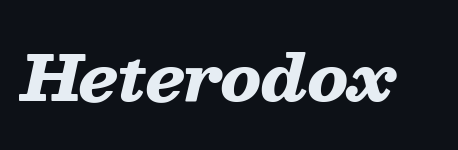
Is this a fixed-width face? No — the glyphs have proportional, varying widths. Nothing unusual about the tracking: characters are spaced as the font intends. No word sits above an underline. Is the type slanted? Yes — the strokes lean at a clear angle.
